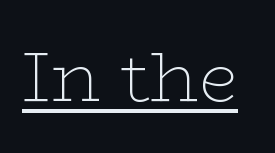
The image shows 70 px thin, wide serif type, upright; set normal letter spacing, underlined; low stroke contrast and a medium x-height.
